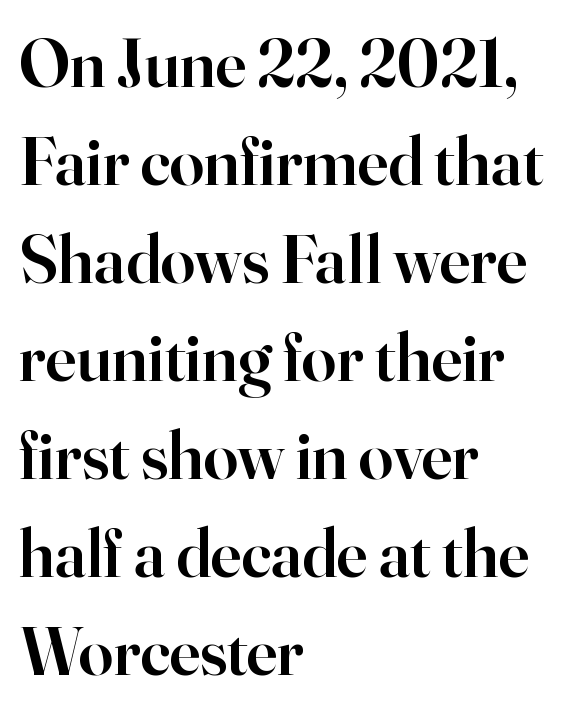
The image shows 69 px semibold serif type, upright; set left-aligned, normal line spacing (1.42x), normal letter spacing, not underlined; high stroke contrast and a small x-height.
